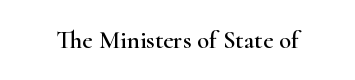
Q: Is the text italic (slanted)? A: No, it is upright.
Q: Is the text underlined? A: No.
Q: Is the spacing between letters normal or unusually wide? A: Normal.
